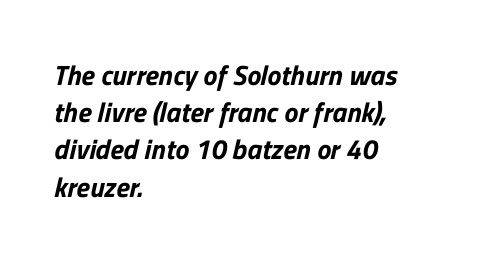
Q: Is the typeface a serif or a sans-serif typeface? A: Sans-serif.
Q: Is the text underlined? A: No.
Q: How is the paragraph aligned? A: Left-aligned.
Q: Is the spacing between letters normal or unusually wide? A: Normal.
Q: Is the spacing between lines tight, normal or loose? A: Normal.
Q: Width (condensed, normal, or wide)? A: Normal.
Q: Stroke contrast? A: Low.
Q: x-height? A: Medium.
Q: Monospaced? A: No.
